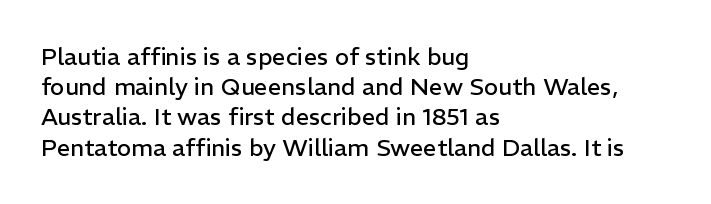
Q: Is the text bold? A: No.
Q: Is the text italic (slanted)? A: No, it is upright.
Q: Is the text underlined? A: No.
Q: How is the paragraph aligned? A: Left-aligned.
Q: Is the spacing between letters normal or unusually wide? A: Normal.
Q: Is the spacing between lines tight, normal or loose? A: Normal.
